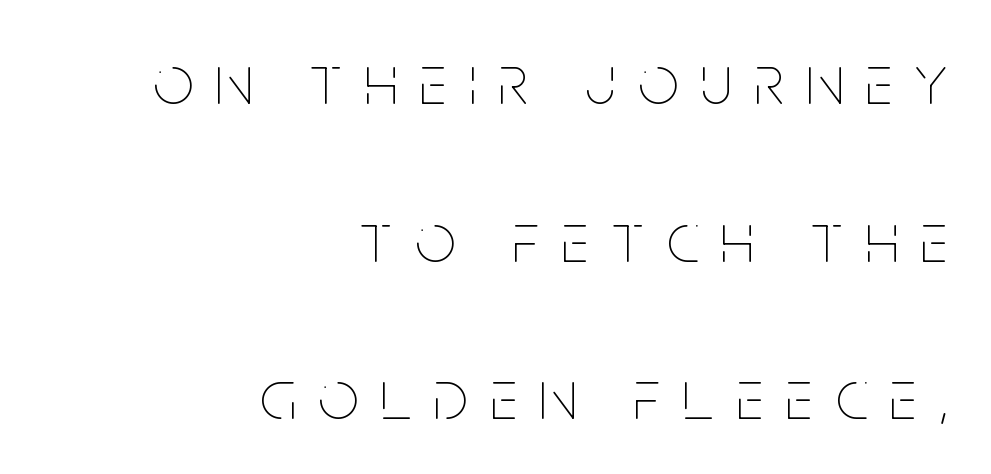
Q: Is the text bold? A: No.
Q: Is the text italic (slanted)? A: No, it is upright.
Q: Is the text underlined? A: No.
Q: How is the paragraph aligned? A: Right-aligned.
Q: Is the spacing between letters normal or unusually wide? A: Unusually wide.
Q: Is the spacing between lines tight, normal or loose? A: Loose.
Q: Width (condensed, normal, or wide)? A: Condensed.
Q: Stroke contrast? A: Low.
Q: x-height? A: Large.
Q: Monospaced? A: No.
